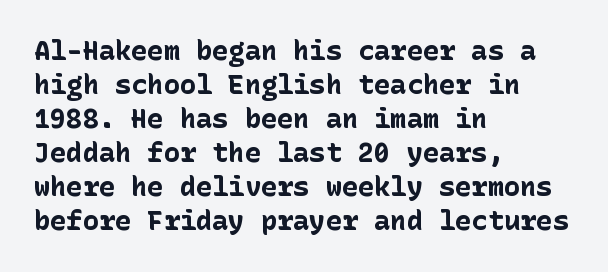
Does the weight exceed regular? Yes, all the way to bold. Short note: letters normally spaced. The space beneath each line is pristine and unruled. The typesetter chose a ragged-right arrangement here. Posture: vertical. The passage shown stacks its lines at a standard gap.
